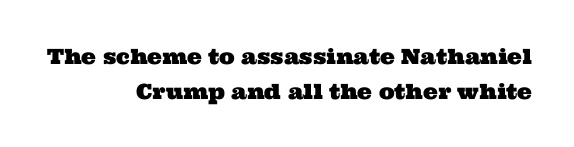
Letters rest on an invisible, unmarked baseline. One-word summary of the alignment: right. The type is set solid horizontally, with unmodified tracking. Line spacing here is normal.
